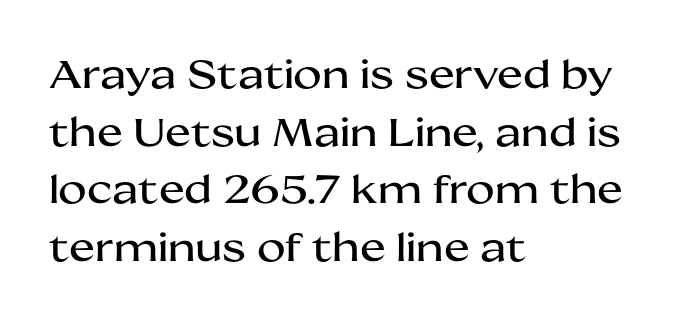
Q: Is the text italic (slanted)? A: No, it is upright.
Q: Is the text underlined? A: No.
Q: How is the paragraph aligned? A: Left-aligned.
Q: Is the spacing between letters normal or unusually wide? A: Normal.
Q: Is the spacing between lines tight, normal or loose? A: Normal.
Q: Width (condensed, normal, or wide)? A: Wide.
Q: Stroke contrast? A: Medium.
Q: x-height? A: Medium.
Q: Monospaced? A: No.
